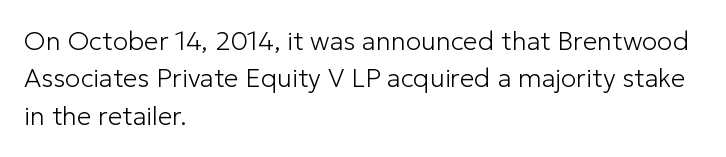
Is the letter spacing exaggerated? No — it looks like the ordinary default. This block has exactly the height ordinary leading produces. This is the regular roman posture of the typeface. Weight: not bold — regular or lighter.
